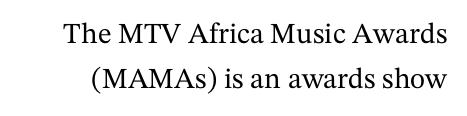
Q: Is the text italic (slanted)? A: No, it is upright.
Q: Is the typeface a serif or a sans-serif typeface? A: Serif.
Q: Is the text underlined? A: No.
Q: Is the spacing between letters normal or unusually wide? A: Normal.
Q: Is the spacing between lines tight, normal or loose? A: Normal.
Q: Width (condensed, normal, or wide)? A: Normal.
Q: Stroke contrast? A: Medium.
Q: x-height? A: Medium.
Q: Monospaced? A: No.
